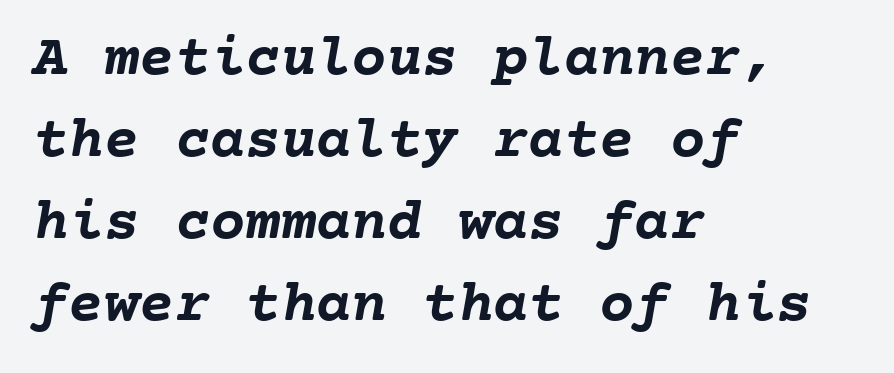
The image shows 59 px semibold type, monospaced; set left-aligned, normal line spacing (1.39x), normal letter spacing, not underlined; low stroke contrast and a medium x-height.
